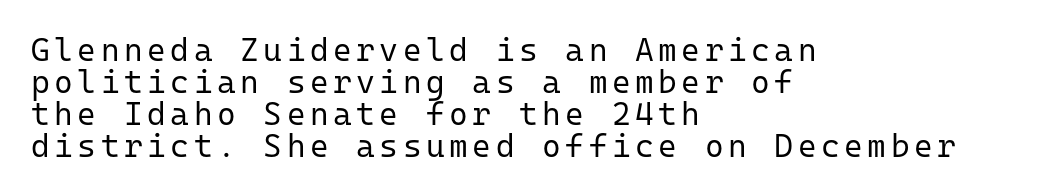
Q: Is the text bold? A: No.
Q: Is the text italic (slanted)? A: No, it is upright.
Q: Is the typeface a serif or a sans-serif typeface? A: Sans-serif.
Q: Is the text underlined? A: No.
Q: How is the paragraph aligned? A: Left-aligned.
Q: Is the spacing between lines tight, normal or loose? A: Tight.
Q: Width (condensed, normal, or wide)? A: Normal.
Q: Stroke contrast? A: Low.
Q: x-height? A: Medium.
Q: Monospaced? A: Yes.
